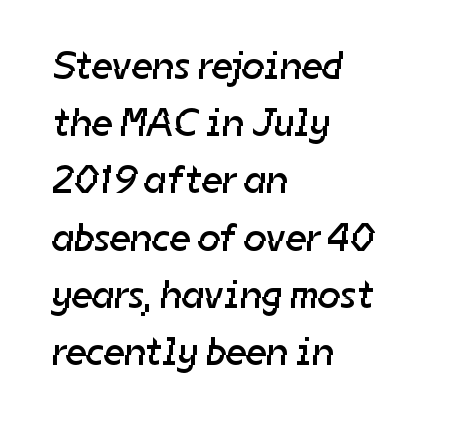
{"serif": "no", "bold": "no", "weight": "regular", "width": "normal", "stroke_contrast": "low", "x_height": "medium", "monospaced": "no", "underline": "no", "align": "left", "line_spacing": "normal", "line_spacing_ratio": 1.43, "letter_spacing": "normal", "letter_spacing_em": 0.0, "glyph_px": 40}
